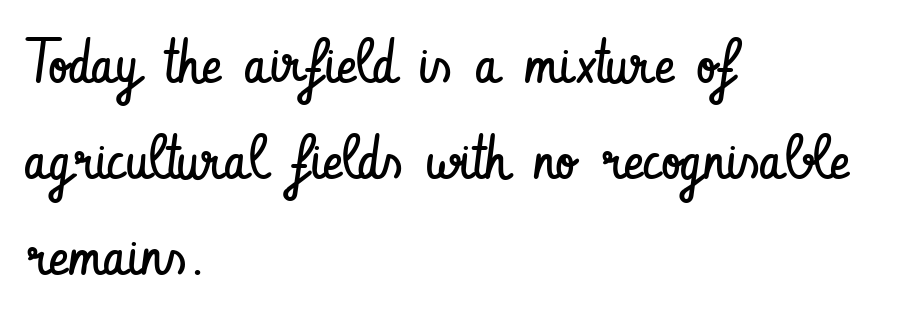
Students, note that the glyphs here touch the page at normal intervals. Left-aligned paragraph, ragged on the right. Each letter keeps its own natural width here, so spacing adapts to shape. Stroke thickness stays within the range of a standard reading face or lighter.
